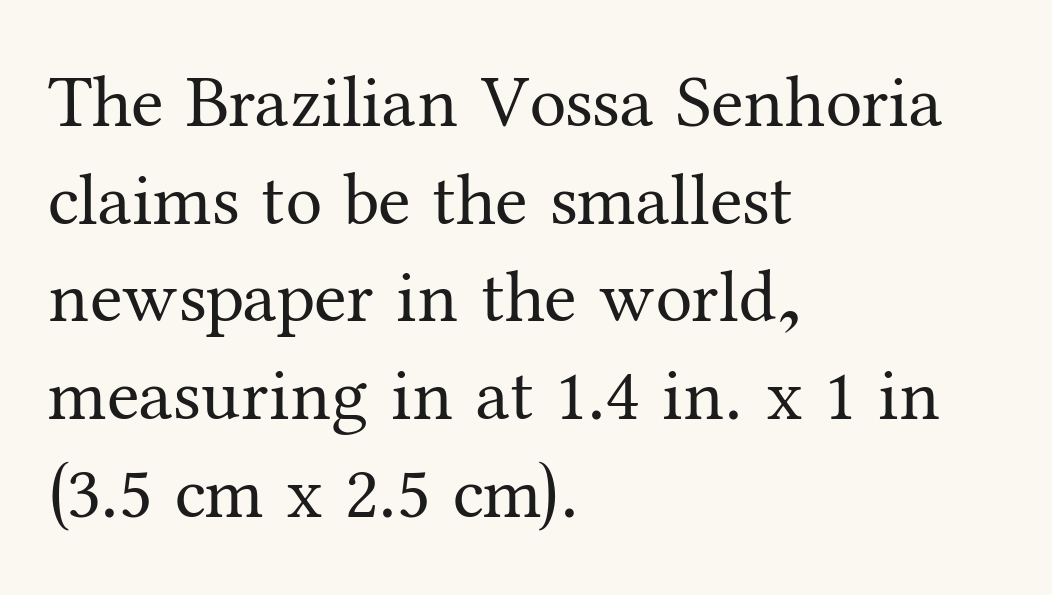
Q: Is the text bold? A: No.
Q: Is the text italic (slanted)? A: No, it is upright.
Q: Is the typeface a serif or a sans-serif typeface? A: Serif.
Q: Is the text underlined? A: No.
Q: How is the paragraph aligned? A: Left-aligned.
Q: Is the spacing between letters normal or unusually wide? A: Normal.
Q: Is the spacing between lines tight, normal or loose? A: Normal.
Q: Width (condensed, normal, or wide)? A: Normal.
Q: Stroke contrast? A: Medium.
Q: x-height? A: Medium.
Q: Monospaced? A: No.
